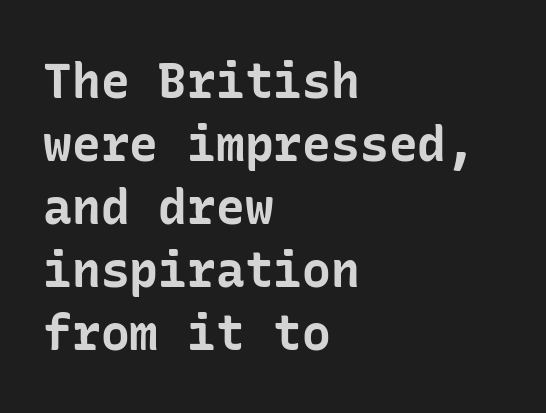
The image shows 48 px bold sans-serif type, upright; set left-aligned, normal line spacing (1.31x), normal letter spacing, not underlined; low stroke contrast and a medium x-height.
